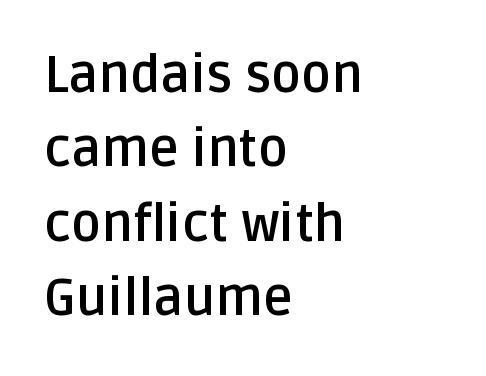
This rendering employs a face without finishing strokes, i.e., a sans-serif. These words are printed bold, with thick strokes throughout. This sample is left-justified, so line endings fall wherever the words run out. The lines sit at an ordinary, default distance from one another. Letter spacing: default. Do the characters align in a grid? No, the font is proportional.
